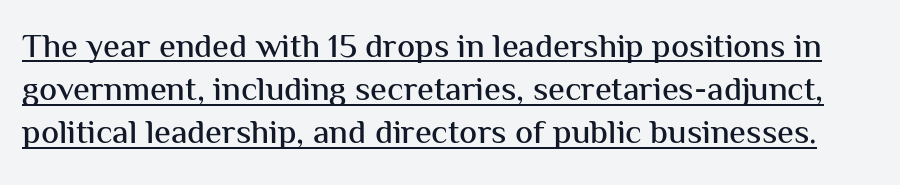
Q: Is the text italic (slanted)? A: No, it is upright.
Q: Is the typeface a serif or a sans-serif typeface? A: Sans-serif.
Q: Is the text underlined? A: Yes.
Q: Is the spacing between letters normal or unusually wide? A: Normal.
Q: Is the spacing between lines tight, normal or loose? A: Normal.
Q: Width (condensed, normal, or wide)? A: Normal.
Q: Stroke contrast? A: Medium.
Q: x-height? A: Medium.
Q: Monospaced? A: No.
